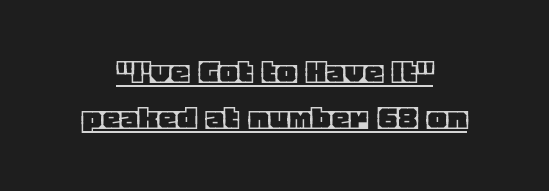
Q: Is the text italic (slanted)? A: No, it is upright.
Q: Is the text underlined? A: Yes.
Q: Is the spacing between letters normal or unusually wide? A: Normal.
Q: Is the spacing between lines tight, normal or loose? A: Normal.
Q: Width (condensed, normal, or wide)? A: Normal.
Q: x-height? A: Large.
Q: Monospaced? A: No.
